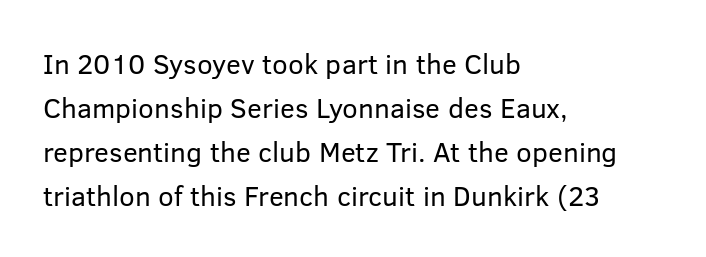
The image shows 28 px regular-weight sans-serif type, upright; set left-aligned, normal line spacing (1.57x), normal letter spacing, not underlined; low stroke contrast and a medium x-height.
